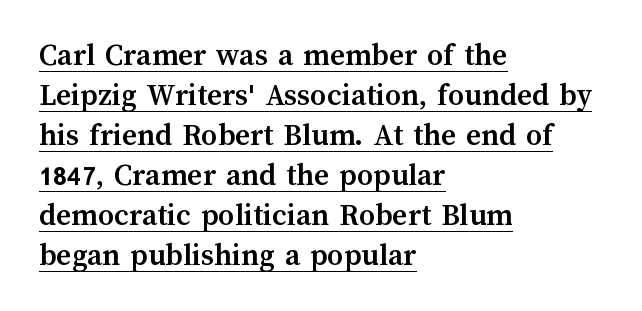
Q: Is the text bold? A: Yes.
Q: Is the text italic (slanted)? A: No, it is upright.
Q: Is the text underlined? A: Yes.
Q: How is the paragraph aligned? A: Left-aligned.
Q: Is the spacing between letters normal or unusually wide? A: Normal.
Q: Is the spacing between lines tight, normal or loose? A: Normal.
Q: Width (condensed, normal, or wide)? A: Normal.
Q: Stroke contrast? A: Medium.
Q: x-height? A: Medium.
Q: Monospaced? A: No.
